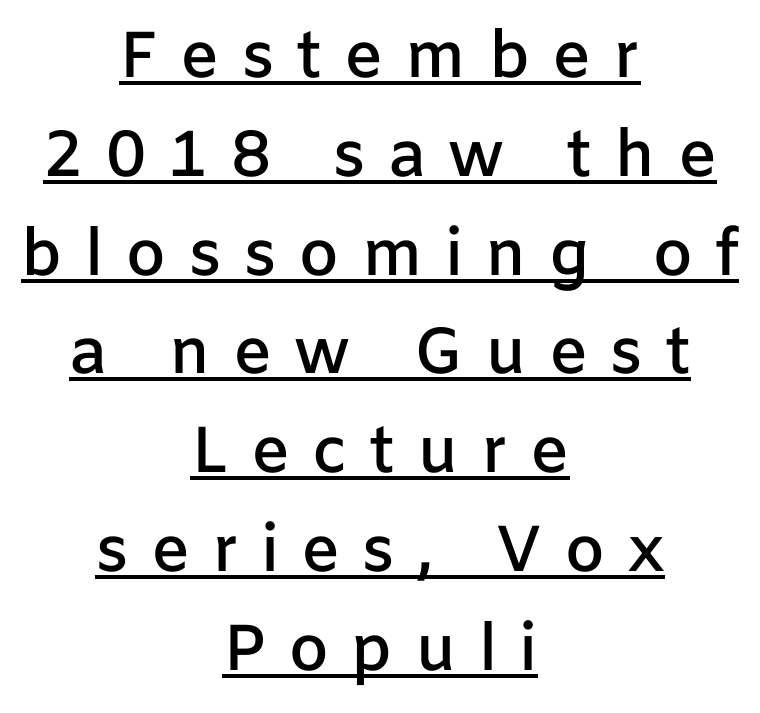
Each letter keeps its own natural width here, so spacing adapts to shape. This block has exactly the height ordinary leading produces. The lines in this sample share a center point and differ in where they start and stop. The passage shown is underscored from start to finish. Between one letter and the next there's a generous, obvious gap. Is there any slant? The stems are plumb.
